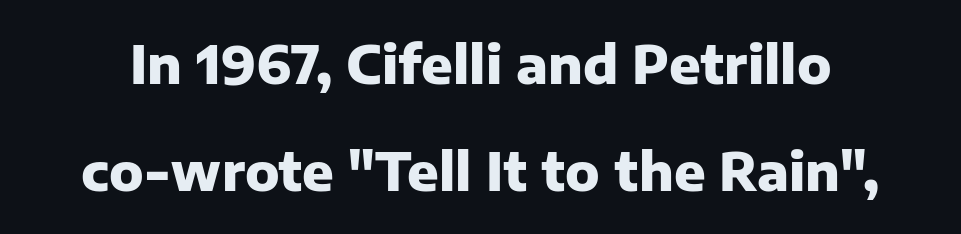
{"serif": "no", "italic": "no", "bold": "yes", "weight": "heavy", "width": "normal", "stroke_contrast": "low", "x_height": "medium", "monospaced": "no", "underline": "no", "line_spacing": "loose", "line_spacing_ratio": 2.06, "letter_spacing": "normal", "letter_spacing_em": 0.0, "glyph_px": 52}
